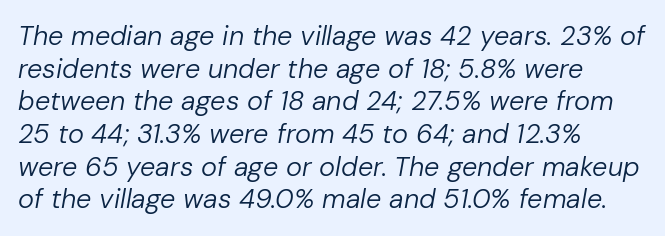
The image shows 27 px text type, italic (leaning right); set left-aligned, line spacing 1.21x, normal letter spacing, not underlined.
